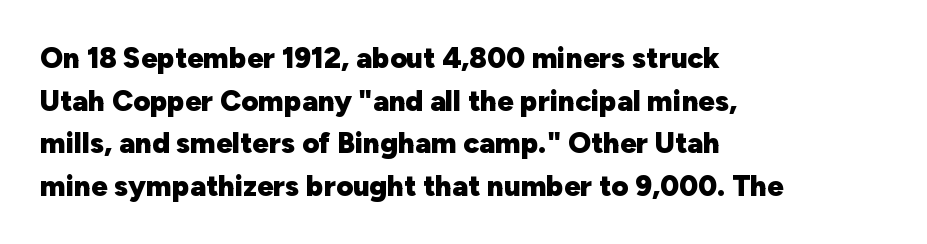
{"serif": "no", "italic": "no", "bold": "yes", "weight": "heavy", "width": "normal", "stroke_contrast": "low", "x_height": "medium", "monospaced": "no", "underline": "no", "align": "left", "line_spacing": "normal", "line_spacing_ratio": 1.47, "letter_spacing": "normal", "letter_spacing_em": 0.0, "glyph_px": 29}
